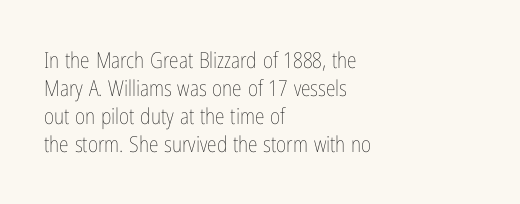
Normally led — the rows are evenly, conventionally spaced. Underlining? Definitely not there. The axis of the letterforms is exactly vertical. The passage is arranged the way most books set body copy — flush left. Default kerning and tracking; the words read as compact shapes.
